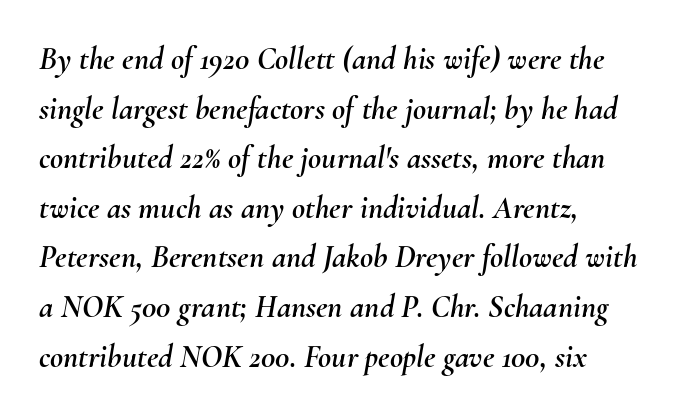
The image shows 32 px text type, italic (leaning right); set left-aligned, normal line spacing (1.55x), normal letter spacing, not underlined; medium stroke contrast and a small x-height.
